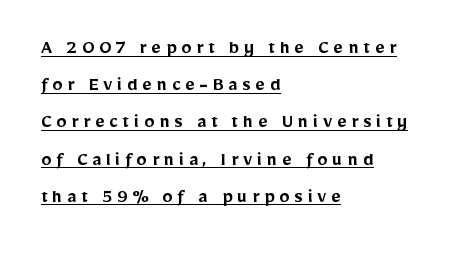
Moderately thickened strokes mark this as semibold type. This is underlined copy, the kind a proofreader might mark for attention. Vertical strokes here are truly vertical. Look at the tracking — it's clearly loosened, letters drifting apart. A student would call this left alignment; a typographer would say flush left, rag right.
